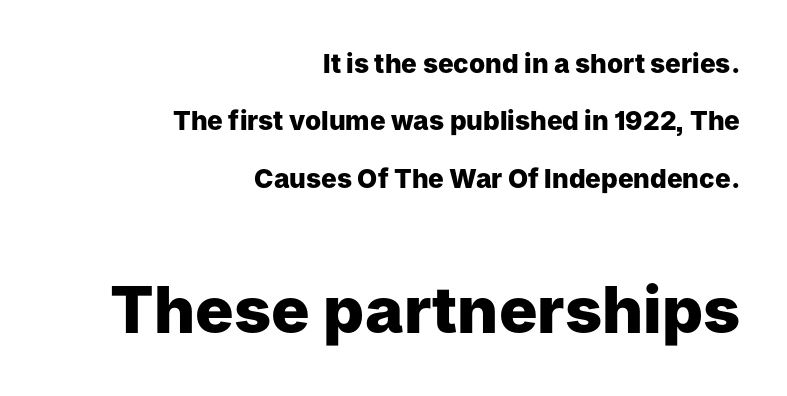
Line spacing here is loose. Here the designer chose a conventional face with non-uniform glyph widths. Stroke thickness is high; the sample reads as a true bold. Here the glyphs are tracked normally, forming tight word shapes. The letters carry no serifs — their stems end cleanly without finishing strokes. Where is the straight margin? On the right.
